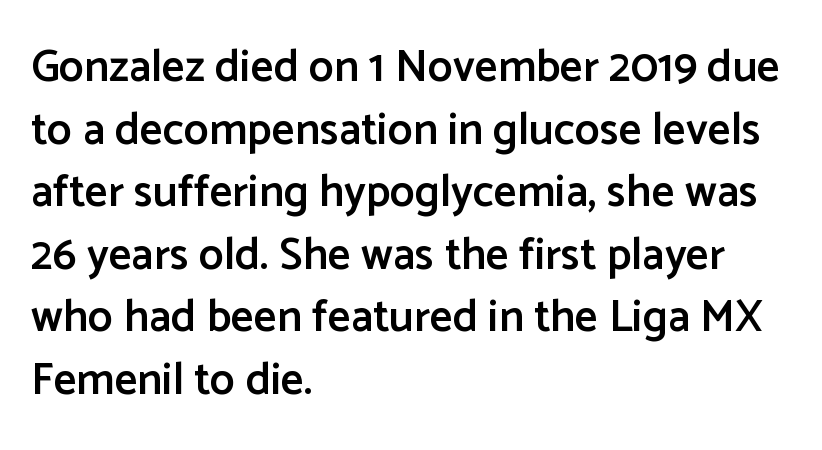
{"serif": "no", "italic": "no", "bold": "semi", "weight": "semibold", "width": "normal", "stroke_contrast": "low", "x_height": "medium", "monospaced": "no", "underline": "no", "align": "left", "line_spacing": "normal", "line_spacing_ratio": 1.39, "letter_spacing": "normal", "letter_spacing_em": 0.0, "glyph_px": 45}
